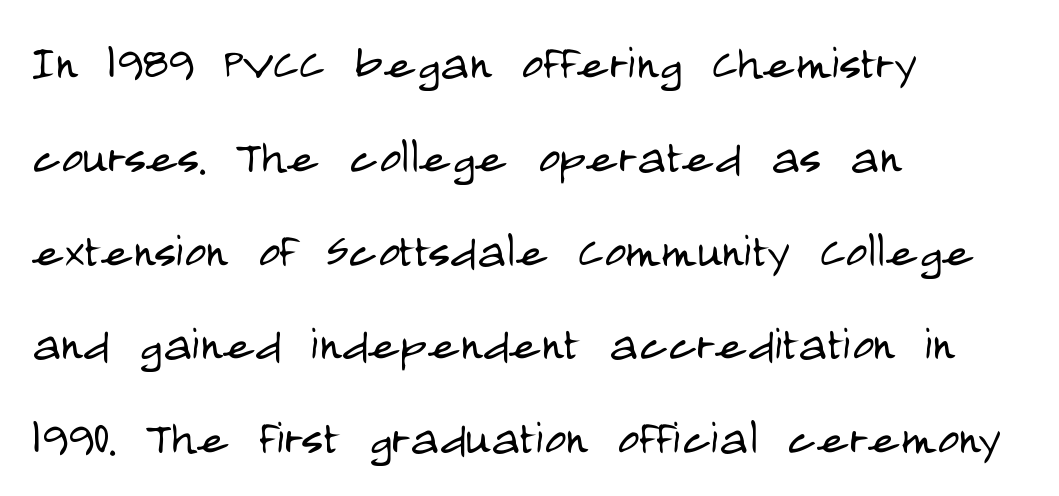
Q: Is the text bold? A: No.
Q: Is the text italic (slanted)? A: No, it is upright.
Q: Is the typeface a serif or a sans-serif typeface? A: Sans-serif.
Q: Is the text underlined? A: No.
Q: How is the paragraph aligned? A: Left-aligned.
Q: Is the spacing between letters normal or unusually wide? A: Normal.
Q: Is the spacing between lines tight, normal or loose? A: Normal.
Q: Width (condensed, normal, or wide)? A: Condensed.
Q: Stroke contrast? A: Low.
Q: x-height? A: Large.
Q: Monospaced? A: No.
